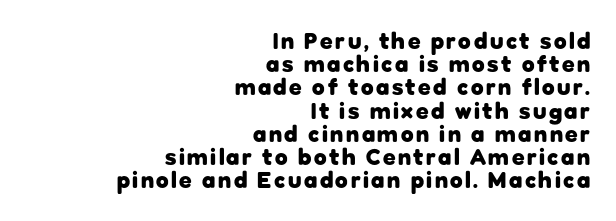
The image shows 23 px bold type, upright; set right-aligned, tight line spacing (1.01x), not underlined.
